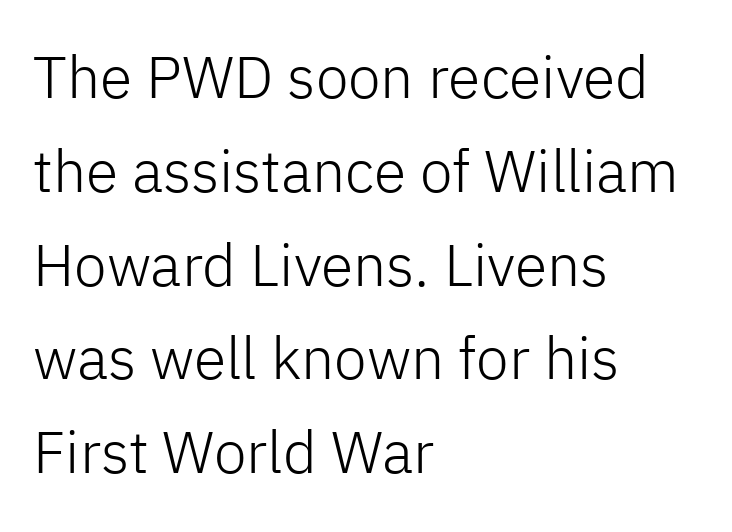
Q: Is the text bold? A: No.
Q: Is the text italic (slanted)? A: No, it is upright.
Q: Is the typeface a serif or a sans-serif typeface? A: Sans-serif.
Q: Is the text underlined? A: No.
Q: How is the paragraph aligned? A: Left-aligned.
Q: Is the spacing between letters normal or unusually wide? A: Normal.
Q: Is the spacing between lines tight, normal or loose? A: Normal.
Q: Width (condensed, normal, or wide)? A: Normal.
Q: Stroke contrast? A: Low.
Q: x-height? A: Medium.
Q: Monospaced? A: No.
